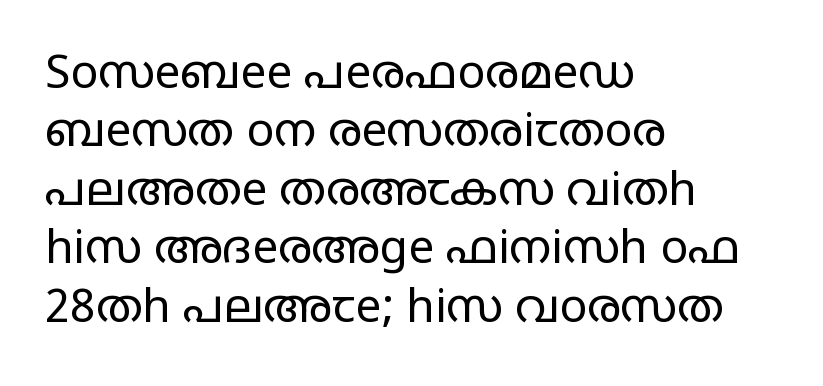
The image shows 46 px regular-weight, wide sans-serif type, upright; set left-aligned, normal line spacing (1.27x), normal letter spacing, not underlined; low stroke contrast and a large x-height.
